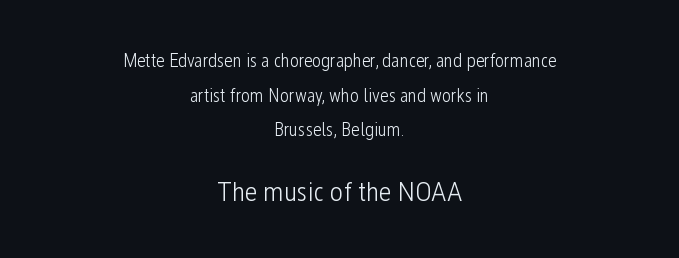
Q: Is the text bold? A: No.
Q: Is the text italic (slanted)? A: No, it is upright.
Q: Is the typeface a serif or a sans-serif typeface? A: Sans-serif.
Q: Is the text underlined? A: No.
Q: How is the paragraph aligned? A: Centered.
Q: Is the spacing between letters normal or unusually wide? A: Normal.
Q: Which block of text is set in a larger size, the first (top) or the second (bottom)? A: The second (bottom) one.
Q: Width (condensed, normal, or wide)? A: Condensed.
Q: Stroke contrast? A: Low.
Q: x-height? A: Medium.
Q: Monospaced? A: No.
